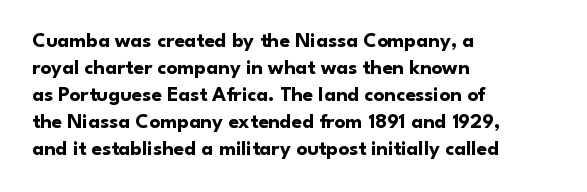
Which margin do the lines hug? The left one — the right edge is uneven. The foot of each line stays bare and open. Strokes here are thick enough to call this a true bold. Does the lettering tilt? It doesn't — this is upright. You could call the tracking neutral — neither tight nor loose. Interline gaps are of average width in this sample.
